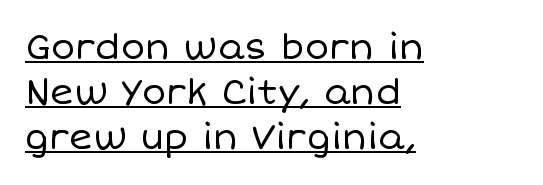
The image shows 36 px regular-weight type, upright; set left-aligned, normal line spacing (1.25x), normal letter spacing, underlined; low stroke contrast and a large x-height.
